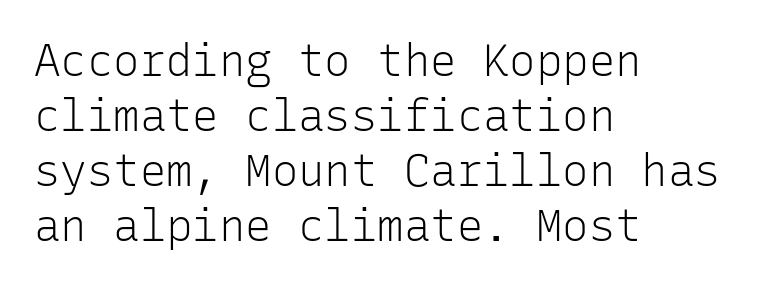
{"serif": "no", "italic": "no", "bold": "no", "weight": "light", "width": "normal", "stroke_contrast": "low", "x_height": "medium", "monospaced": "yes", "underline": "no", "align": "left", "line_spacing": "normal", "line_spacing_ratio": 1.25, "letter_spacing": "normal", "letter_spacing_em": 0.0, "glyph_px": 44}
